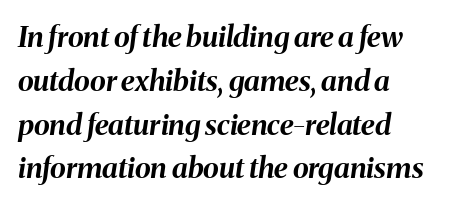
The font's italic variant was chosen for this text. This sample keeps an unexceptional amount of space between lines. Proportional: the letters do not fall into vertical columns. Casual observation: everything's shoved over to the left.
